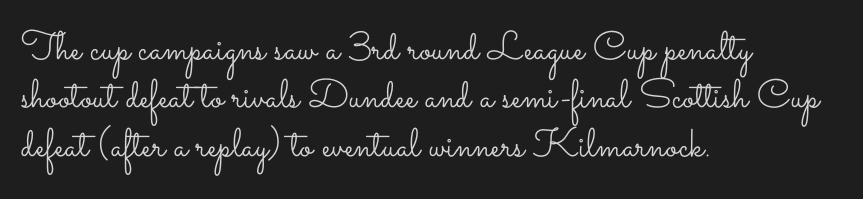
{"bold": "no", "weight": "light", "width": "wide", "stroke_contrast": "low", "x_height": "small", "monospaced": "no", "underline": "no", "align": "left", "line_spacing_ratio": 1.21, "letter_spacing": "normal", "letter_spacing_em": 0.0, "glyph_px": 40}
